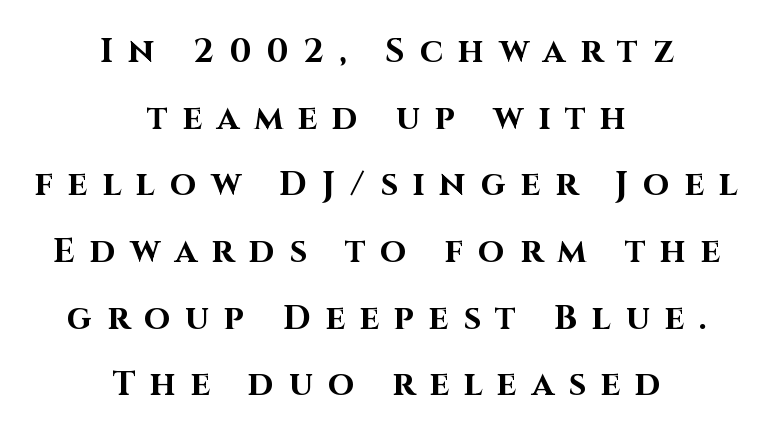
The image shows 34 px bold sans-serif type, upright; set centered, loose line spacing (1.96x), unusually wide letter spacing (+0.44 em), not underlined; high stroke contrast and a large x-height.
